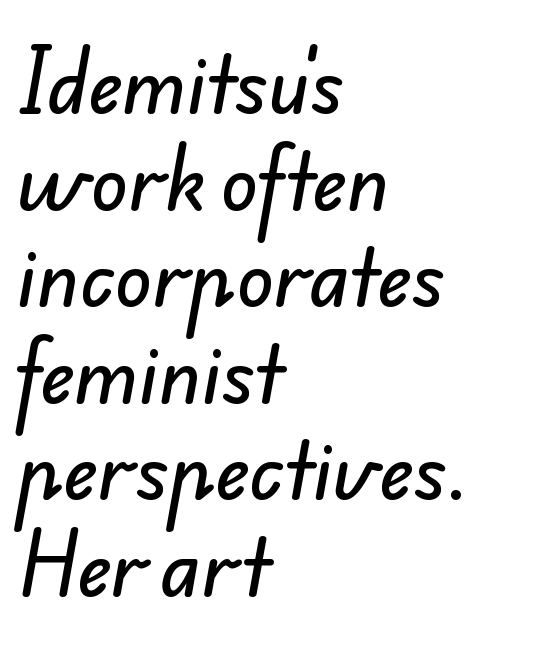
Q: Is the typeface a serif or a sans-serif typeface? A: Sans-serif.
Q: Is the text underlined? A: No.
Q: How is the paragraph aligned? A: Left-aligned.
Q: Is the spacing between letters normal or unusually wide? A: Normal.
Q: Is the spacing between lines tight, normal or loose? A: Normal.
Q: Width (condensed, normal, or wide)? A: Normal.
Q: Stroke contrast? A: Low.
Q: x-height? A: Small.
Q: Monospaced? A: No.
